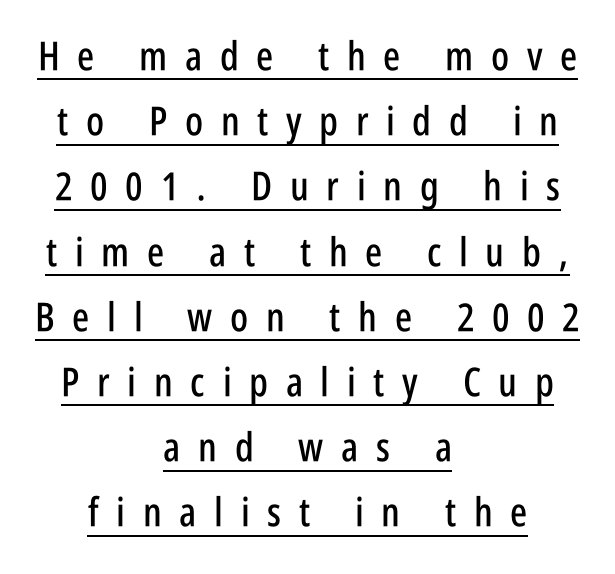
{"serif": "no", "italic": "no", "width": "condensed", "stroke_contrast": "low", "x_height": "large", "monospaced": "no", "underline": "yes", "align": "center", "line_spacing": "normal", "line_spacing_ratio": 1.63, "letter_spacing": "wide", "letter_spacing_em": 0.44, "glyph_px": 40}
